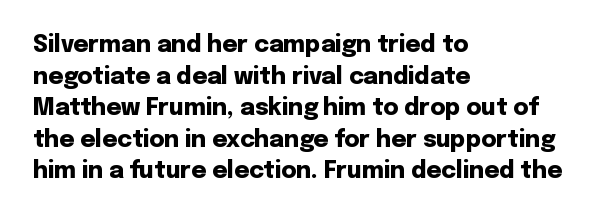
The image shows 23 px bold type, upright; set left-aligned, normal line spacing (1.37x), normal letter spacing, not underlined.
